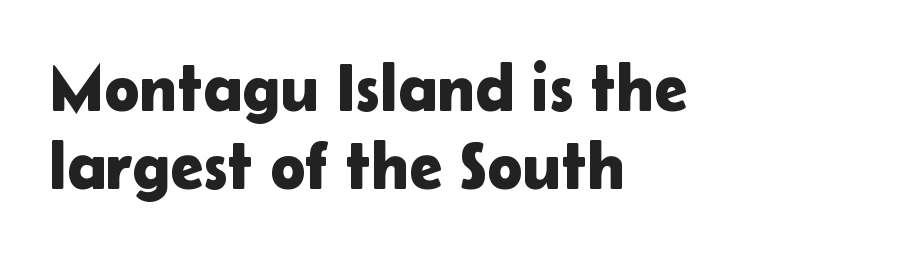
{"serif": "no", "italic": "no", "width": "normal", "stroke_contrast": "low", "x_height": "medium", "monospaced": "no", "underline": "no", "align": "left", "line_spacing_ratio": 1.17, "letter_spacing": "normal", "letter_spacing_em": 0.0, "glyph_px": 67}
